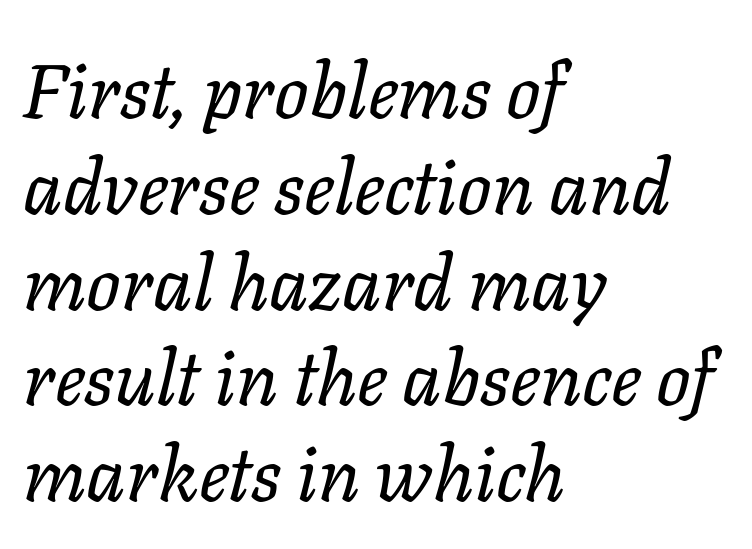
The image shows 76 px regular-weight type, italic (leaning right); set left-aligned, normal line spacing (1.26x), normal letter spacing, not underlined; low stroke contrast and a medium x-height.
